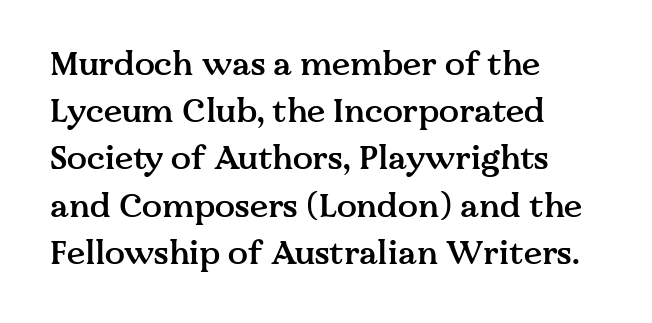
Check where the strokes stop: tiny serifs finish them off. The lines in this sample share a left origin and differ only in where they stop. The line texture is even and compact thanks to regular tracking. Stems and bowls a touch heavier than normal — semibold.
